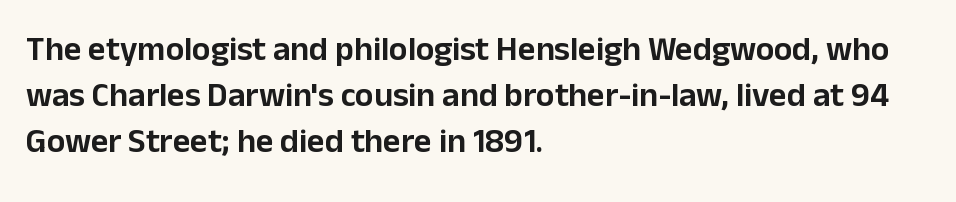
The image shows 34 px sans-serif type, upright; set left-aligned, normal line spacing (1.35x), normal letter spacing, not underlined; low stroke contrast and a medium x-height.
